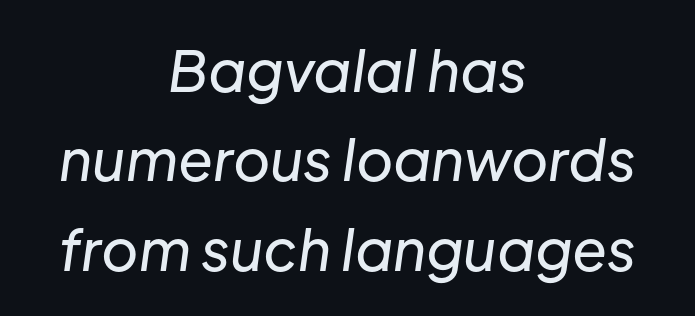
{"italic": "yes", "lean": "right", "slant_degrees": 8, "width": "normal", "stroke_contrast": "low", "x_height": "medium", "monospaced": "no", "underline": "no", "align": "center", "line_spacing": "normal", "line_spacing_ratio": 1.57, "letter_spacing": "normal", "letter_spacing_em": 0.0, "glyph_px": 57}
